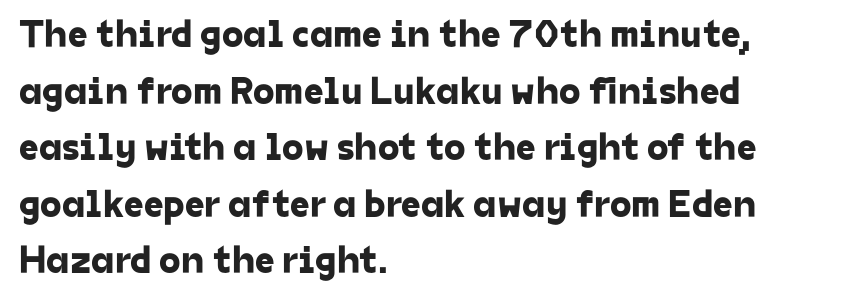
Q: Is the typeface a serif or a sans-serif typeface? A: Sans-serif.
Q: Is the text underlined? A: No.
Q: How is the paragraph aligned? A: Left-aligned.
Q: Is the spacing between letters normal or unusually wide? A: Normal.
Q: Is the spacing between lines tight, normal or loose? A: Normal.
Q: Width (condensed, normal, or wide)? A: Normal.
Q: Stroke contrast? A: Low.
Q: x-height? A: Medium.
Q: Monospaced? A: No.
